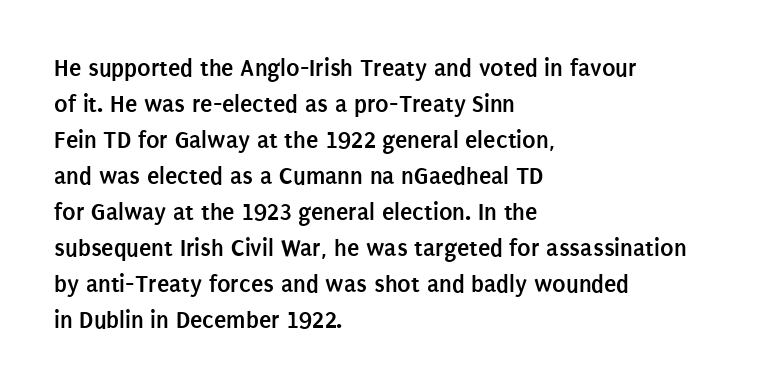
Q: Is the text bold? A: Yes.
Q: Is the text italic (slanted)? A: No, it is upright.
Q: Is the text underlined? A: No.
Q: How is the paragraph aligned? A: Left-aligned.
Q: Is the spacing between letters normal or unusually wide? A: Normal.
Q: Is the spacing between lines tight, normal or loose? A: Normal.
